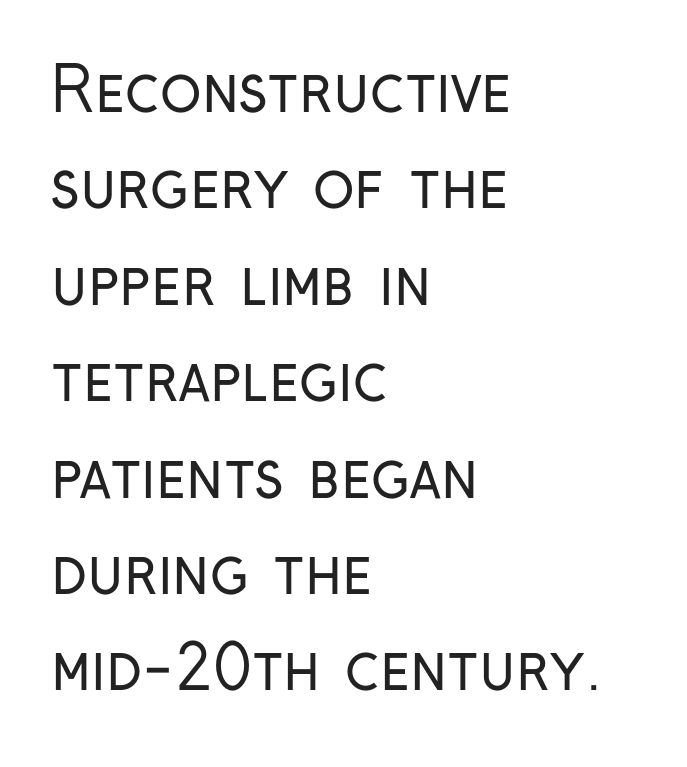
{"serif": "no", "italic": "no", "bold": "no", "weight": "regular", "width": "condensed", "stroke_contrast": "low", "x_height": "medium", "monospaced": "no", "underline": "no", "align": "left", "line_spacing": "normal", "line_spacing_ratio": 1.58, "letter_spacing": "normal", "letter_spacing_em": 0.0, "glyph_px": 61}
